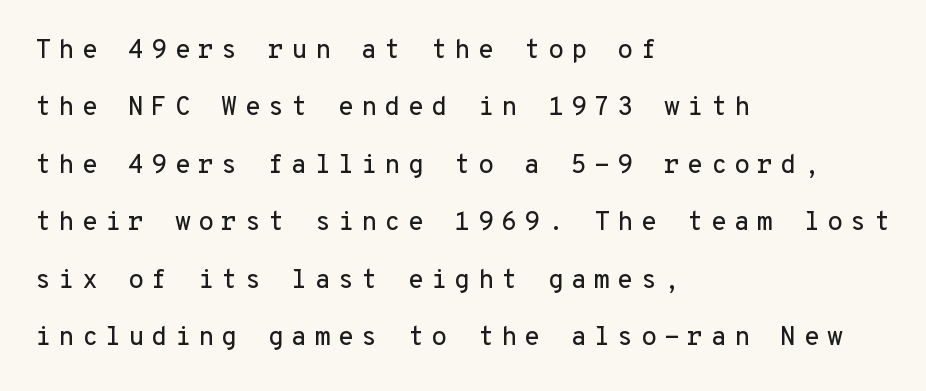
{"italic": "no", "underline": "no", "align": "left", "line_spacing": "loose", "line_spacing_ratio": 2.21, "letter_spacing": "wide", "letter_spacing_em": 0.28, "glyph_px": 26}
